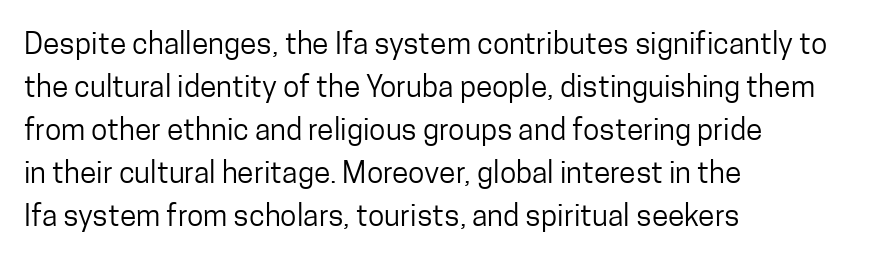
The image shows 30 px regular-weight, condensed sans-serif type, upright; set left-aligned, normal line spacing (1.43x), normal letter spacing, not underlined; low stroke contrast and a medium x-height.
